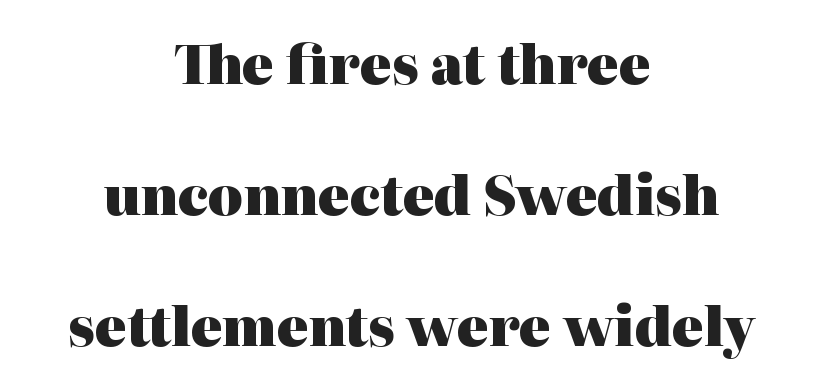
Q: Is the text bold? A: Yes.
Q: Is the text italic (slanted)? A: No, it is upright.
Q: Is the typeface a serif or a sans-serif typeface? A: Serif.
Q: Is the text underlined? A: No.
Q: How is the paragraph aligned? A: Centered.
Q: Is the spacing between letters normal or unusually wide? A: Normal.
Q: Is the spacing between lines tight, normal or loose? A: Loose.
Q: Width (condensed, normal, or wide)? A: Normal.
Q: Stroke contrast? A: High.
Q: x-height? A: Medium.
Q: Monospaced? A: No.
